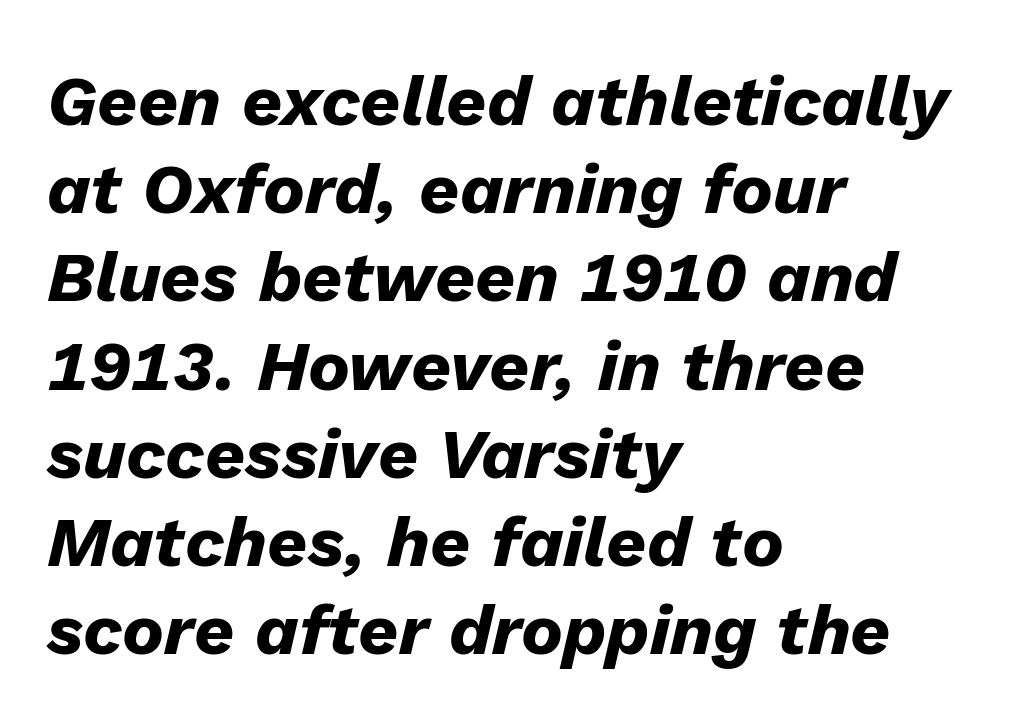
The image shows 70 px heavy type, italic (leaning right); set left-aligned, normal line spacing (1.26x), normal letter spacing, not underlined; low stroke contrast and a medium x-height.
